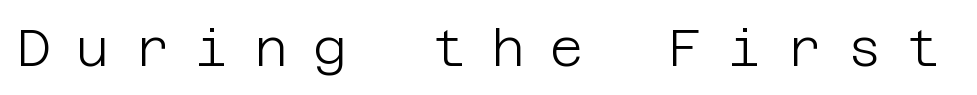
{"serif": "no", "italic": "no", "bold": "no", "weight": "light", "width": "normal", "stroke_contrast": "low", "x_height": "large", "underline": "no", "letter_spacing": "wide", "letter_spacing_em": 0.49, "glyph_px": 52}
